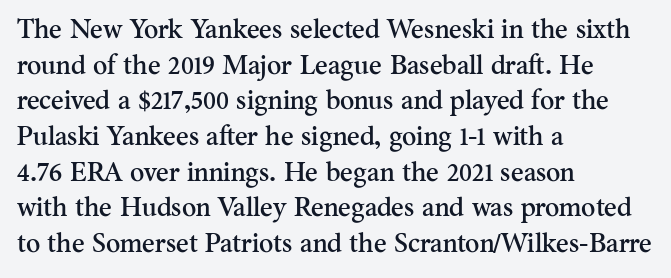
Line spacing here is normal. In terms of posture, this sample is upright. A bare baseline throughout the passage. Does the copy run flush right? No — it runs flush left. You could call the tracking neutral — neither tight nor loose.
